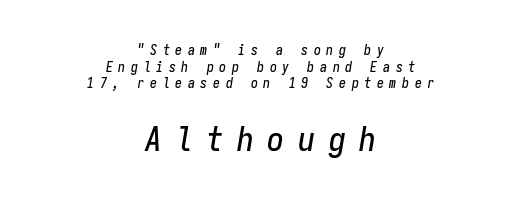
Q: Is the text italic (slanted)? A: Yes, it leans right by about 9 degrees.
Q: Is the text underlined? A: No.
Q: How is the paragraph aligned? A: Centered.
Q: Is the spacing between letters normal or unusually wide? A: Unusually wide.
Q: Which block of text is set in a larger size, the first (top) or the second (bottom)? A: The second (bottom) one.
Q: Width (condensed, normal, or wide)? A: Condensed.
Q: Stroke contrast? A: Low.
Q: x-height? A: Medium.
Q: Monospaced? A: Yes.
